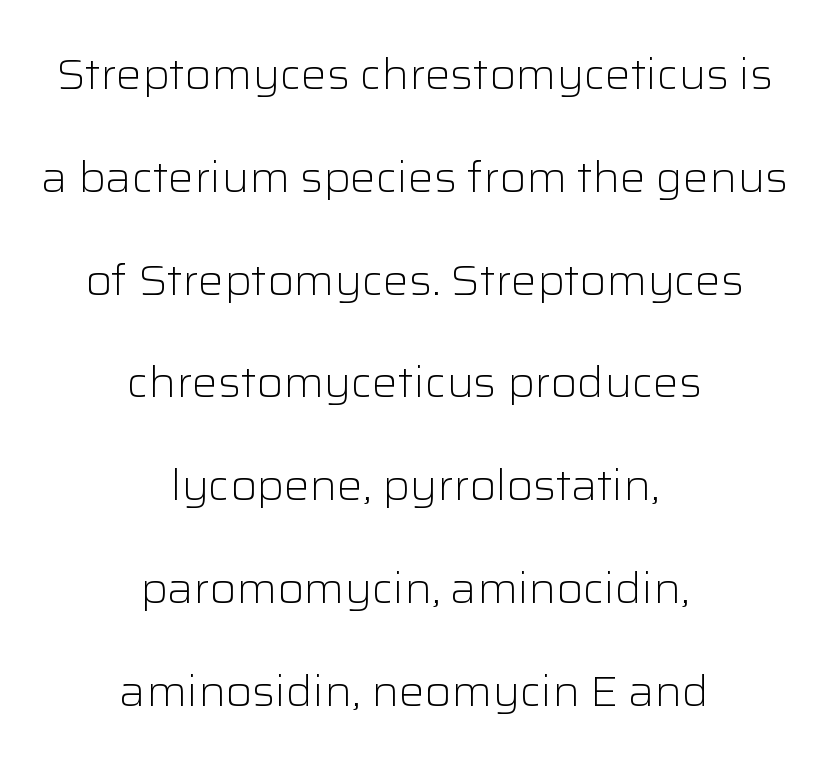
Q: Is the text bold? A: No.
Q: Is the text italic (slanted)? A: No, it is upright.
Q: Is the typeface a serif or a sans-serif typeface? A: Sans-serif.
Q: Is the text underlined? A: No.
Q: How is the paragraph aligned? A: Centered.
Q: Is the spacing between letters normal or unusually wide? A: Normal.
Q: Is the spacing between lines tight, normal or loose? A: Loose.
Q: Width (condensed, normal, or wide)? A: Normal.
Q: Stroke contrast? A: Low.
Q: x-height? A: Medium.
Q: Monospaced? A: No.
